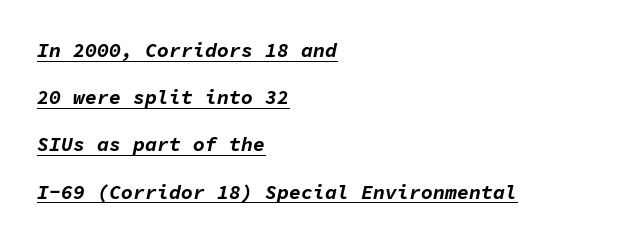
{"italic": "yes", "lean": "right", "slant_degrees": 11, "bold": "yes", "underline": "yes", "align": "left", "line_spacing": "loose", "line_spacing_ratio": 2.36, "letter_spacing": "normal", "letter_spacing_em": 0.0, "glyph_px": 20}
